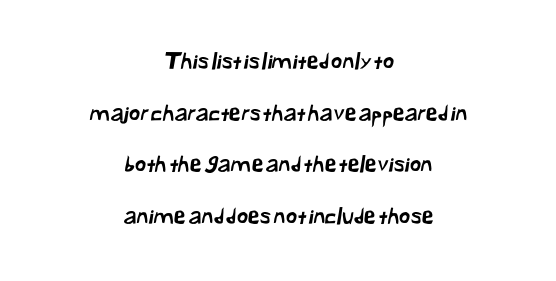
{"underline": "no", "align": "center", "line_spacing": "loose", "line_spacing_ratio": 2.35, "letter_spacing": "normal", "letter_spacing_em": 0.0, "glyph_px": 22}
